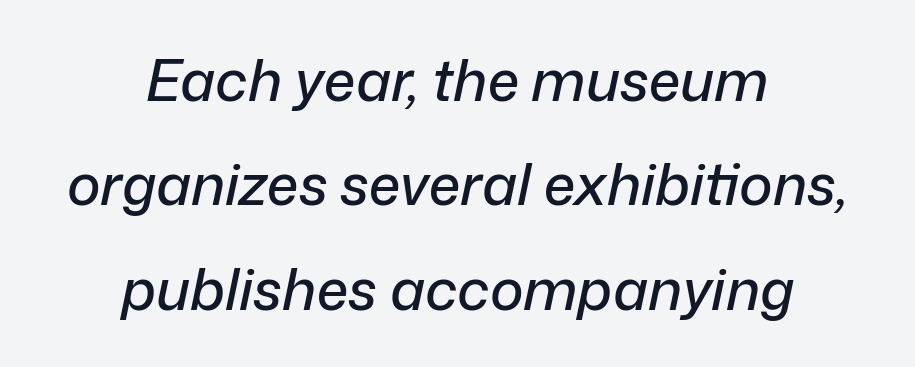
{"italic": "yes", "lean": "right", "slant_degrees": 12, "width": "normal", "stroke_contrast": "low", "x_height": "medium", "monospaced": "no", "underline": "no", "align": "center", "line_spacing_ratio": 1.83, "letter_spacing": "normal", "letter_spacing_em": 0.0, "glyph_px": 57}
